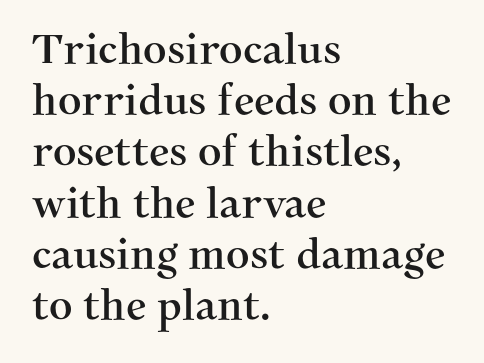
The image shows 41 px serif type, upright; set left-aligned, normal line spacing (1.25x), normal letter spacing, not underlined; medium stroke contrast and a medium x-height.
